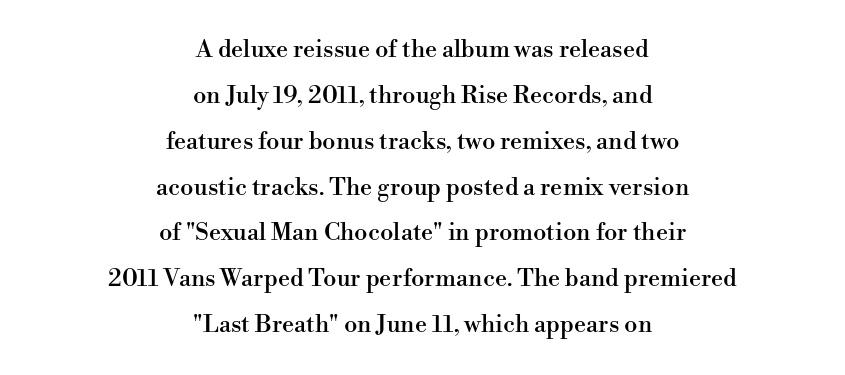
Q: Is the text italic (slanted)? A: No, it is upright.
Q: Is the text underlined? A: No.
Q: How is the paragraph aligned? A: Centered.
Q: Is the spacing between letters normal or unusually wide? A: Normal.
Q: Is the spacing between lines tight, normal or loose? A: Loose.
